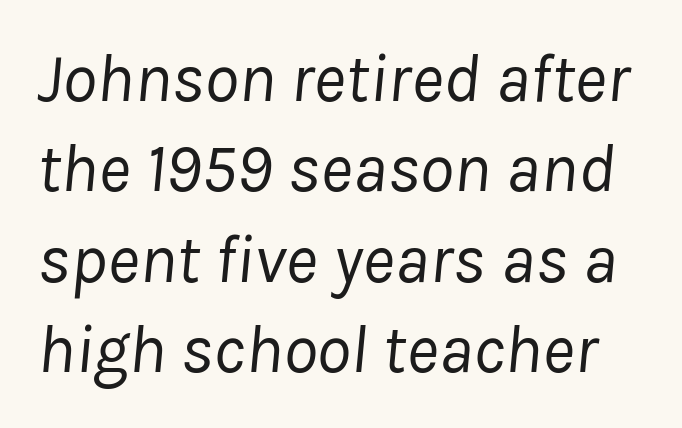
The image shows 69 px regular-weight type, italic (leaning right); set normal line spacing (1.31x), normal letter spacing, not underlined; low stroke contrast and a medium x-height.
